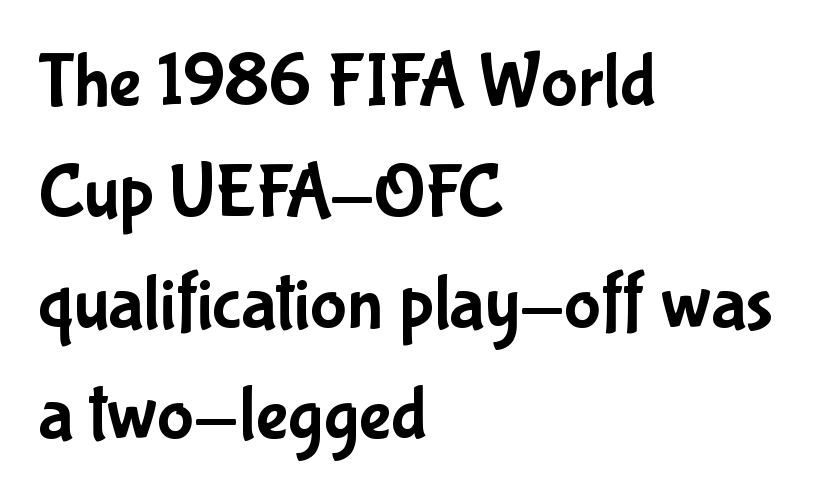
The image shows 77 px condensed sans-serif type, upright; set left-aligned, normal line spacing (1.44x), normal letter spacing, not underlined; low stroke contrast and a medium x-height.
